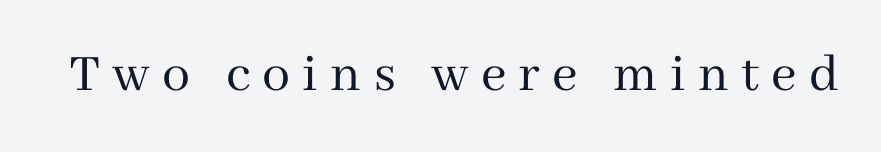
The image shows 56 px regular-weight serif type, upright; set unusually wide letter spacing (+0.22 em), not underlined; medium stroke contrast and a medium x-height.
